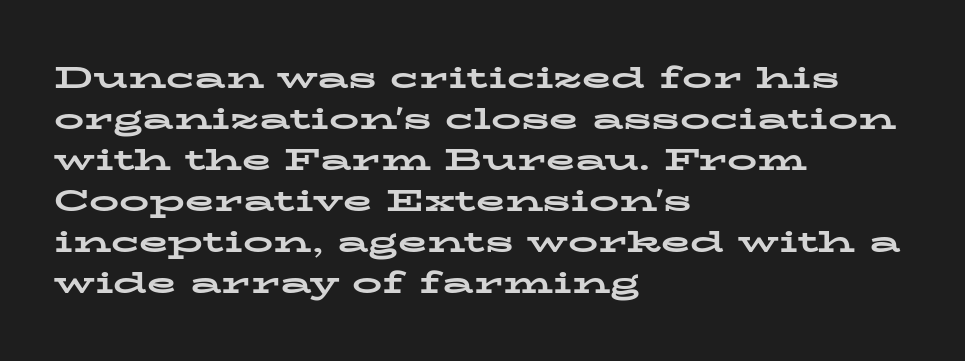
{"serif": "yes", "italic": "no", "bold": "yes", "weight": "bold", "width": "wide", "stroke_contrast": "low", "x_height": "medium", "monospaced": "no", "underline": "no", "align": "left", "line_spacing": "normal", "line_spacing_ratio": 1.37, "letter_spacing": "normal", "letter_spacing_em": 0.0, "glyph_px": 30}
